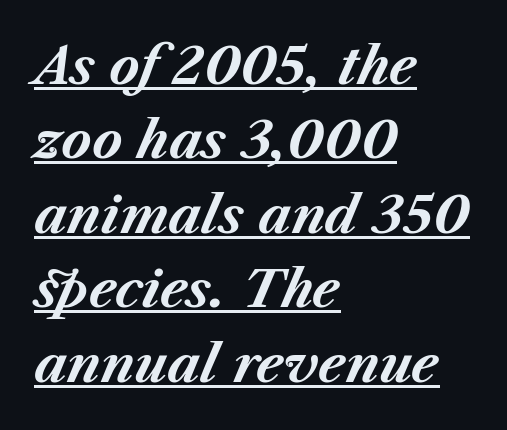
You could not count columns in this text — the font is proportionally spaced. The rows are spaced the way most documents space them. Glyph-to-glyph distance matches everyday printed text. An italicized treatment has been applied to the whole sample.
